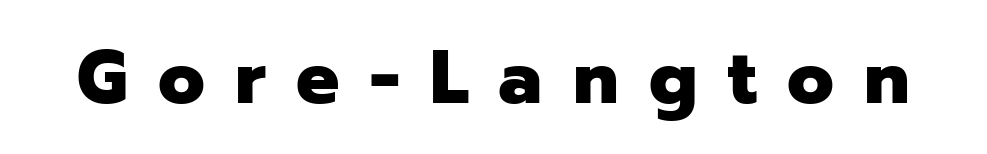
Q: Is the text bold? A: Yes.
Q: Is the text italic (slanted)? A: No, it is upright.
Q: Is the typeface a serif or a sans-serif typeface? A: Sans-serif.
Q: Is the text underlined? A: No.
Q: Is the spacing between letters normal or unusually wide? A: Unusually wide.
Q: Width (condensed, normal, or wide)? A: Normal.
Q: Stroke contrast? A: Low.
Q: x-height? A: Medium.
Q: Monospaced? A: No.
